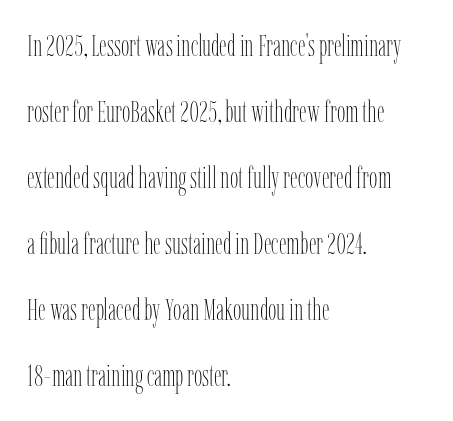
Do the characters align in a grid? No, the font is proportional. The gap between lines stays unmarked. Rendered with straight, roman letterforms. The rag falls on the right side of this text block. No extra tracking has been applied to these lines.
